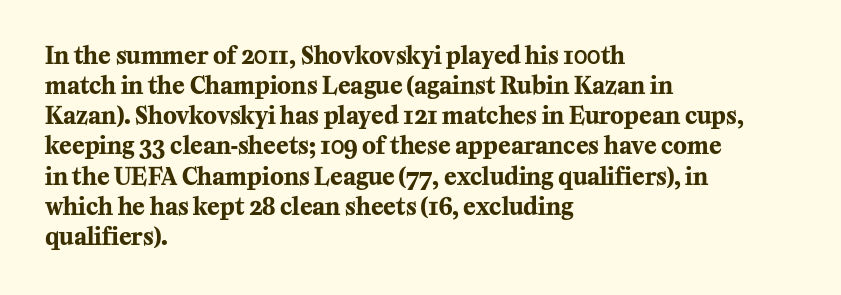
Q: Is the text bold? A: Yes.
Q: Is the text italic (slanted)? A: No, it is upright.
Q: Is the text underlined? A: No.
Q: How is the paragraph aligned? A: Left-aligned.
Q: Is the spacing between letters normal or unusually wide? A: Normal.
Q: Is the spacing between lines tight, normal or loose? A: Normal.
